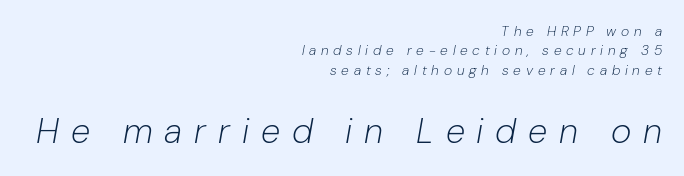
Q: Is the text bold? A: No.
Q: Is the text italic (slanted)? A: Yes, it leans right by about 10 degrees.
Q: Is the text underlined? A: No.
Q: How is the paragraph aligned? A: Right-aligned.
Q: Is the spacing between letters normal or unusually wide? A: Unusually wide.
Q: Is the spacing between lines tight, normal or loose? A: Normal.
Q: Which block of text is set in a larger size, the first (top) or the second (bottom)? A: The second (bottom) one.
Q: Width (condensed, normal, or wide)? A: Normal.
Q: Stroke contrast? A: Low.
Q: x-height? A: Medium.
Q: Monospaced? A: No.
